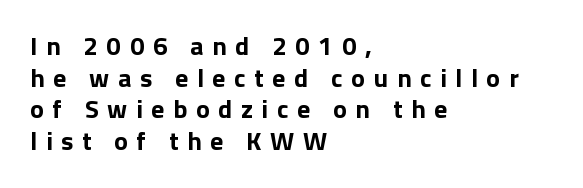
The image shows 26 px bold type, upright; set left-aligned, line spacing 1.22x, unusually wide letter spacing (+0.33 em), not underlined.
